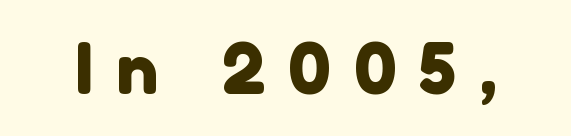
The image shows 70 px sans-serif type; set unusually wide letter spacing (+0.33 em), not underlined; a medium x-height.
